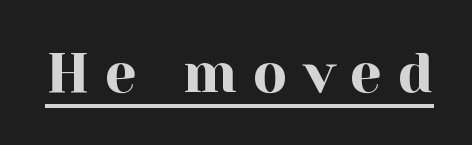
{"serif": "yes", "italic": "no", "width": "normal", "x_height": "medium", "monospaced": "no", "underline": "yes", "letter_spacing": "wide", "letter_spacing_em": 0.27, "glyph_px": 57}
